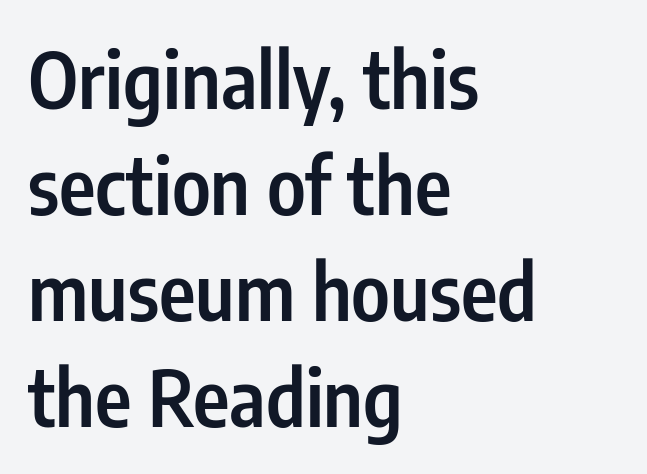
The image shows 78 px semibold, condensed sans-serif type, upright; set left-aligned, normal line spacing (1.36x), normal letter spacing, not underlined; low stroke contrast and a medium x-height.
